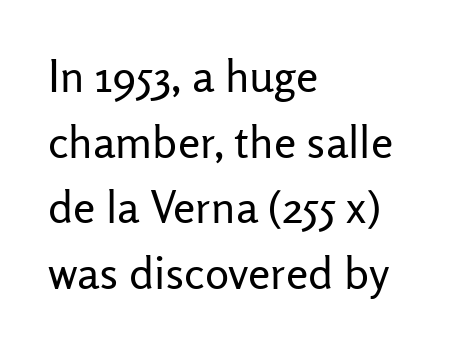
The image shows 45 px regular-weight sans-serif type, upright; set left-aligned, normal line spacing (1.46x), normal letter spacing, not underlined; low stroke contrast and a medium x-height.
